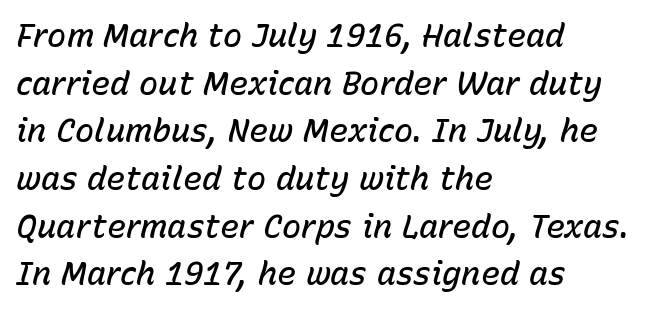
Q: Is the text bold? A: Semi-bold.
Q: Is the text italic (slanted)? A: Yes, it leans right by about 15 degrees.
Q: Is the text underlined? A: No.
Q: How is the paragraph aligned? A: Left-aligned.
Q: Is the spacing between letters normal or unusually wide? A: Normal.
Q: Is the spacing between lines tight, normal or loose? A: Normal.
Q: Width (condensed, normal, or wide)? A: Normal.
Q: Stroke contrast? A: Low.
Q: x-height? A: Medium.
Q: Monospaced? A: No.
